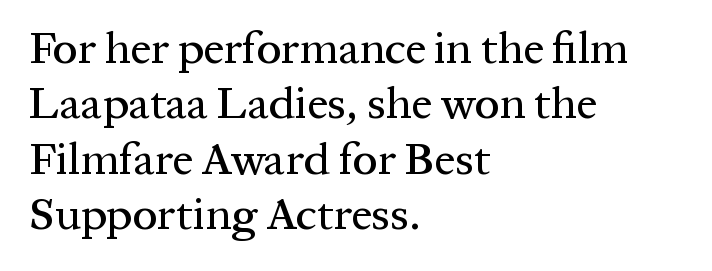
Between one letter and the next there's only the usual sliver of space. Descenders hang freely into open space. Is this a fixed-width face? No — the glyphs have proportional, varying widths. The passage is arranged the way most books set body copy — flush left. Italic? Not at all — the glyphs are vertical.
